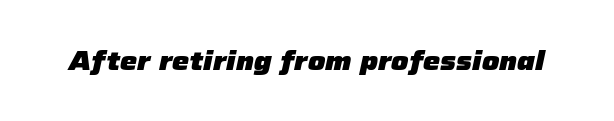
Bold? Absolutely — the strokes are thick and heavy. Rule under the text: the space is simply empty. Students, note that the glyphs here touch the page at normal intervals. You can tell it's italic because the verticals aren't actually vertical.
